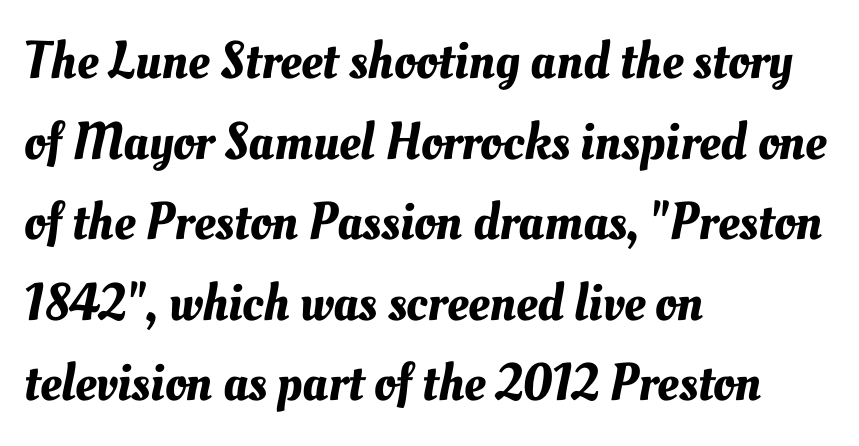
You could not count columns in this text — the font is proportionally spaced. The line texture is even and compact thanks to regular tracking. No word sits above an underline. A student would call this left alignment; a typographer would say flush left, rag right.
